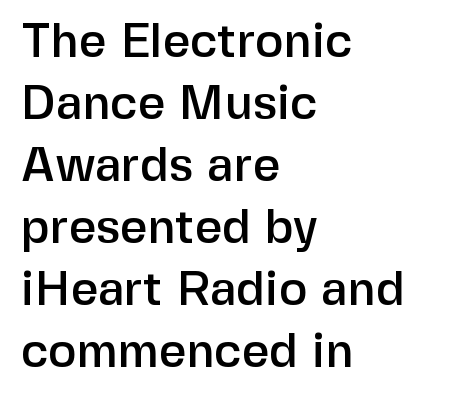
The image shows 48 px sans-serif type, upright; set left-aligned, normal line spacing (1.29x), normal letter spacing, not underlined; low stroke contrast and a medium x-height.
